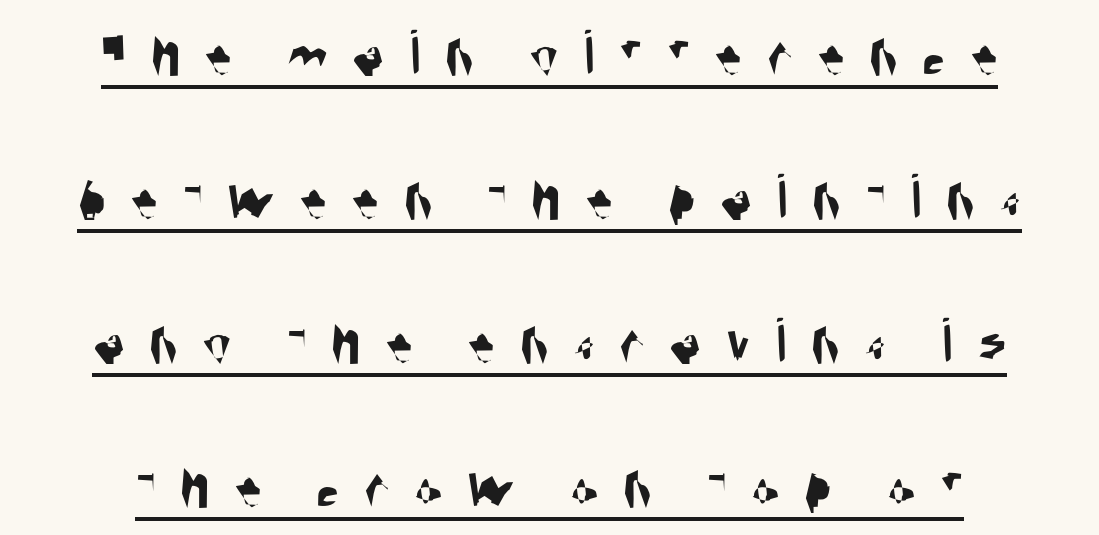
Looks like someone drew a line under every word here. Substantial extra tracking has been applied to these lines. This sample uses a sans-serif face. Compared with a flush-left layout, this one balances lines on the center instead. Reading down the column, the eye jumps a long way to each next line.
